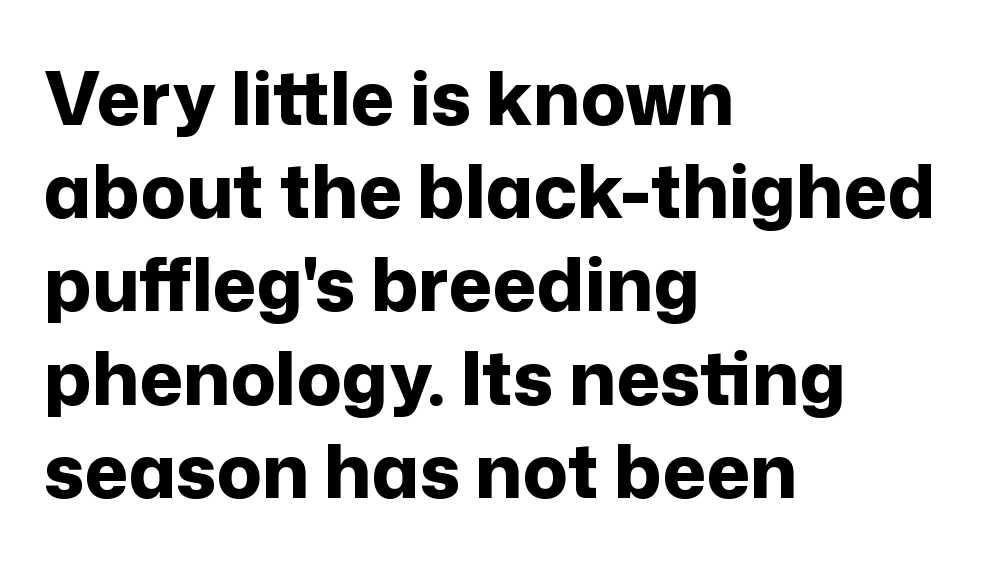
Q: Is the text bold? A: Yes.
Q: Is the text italic (slanted)? A: No, it is upright.
Q: Is the typeface a serif or a sans-serif typeface? A: Sans-serif.
Q: Is the text underlined? A: No.
Q: How is the paragraph aligned? A: Left-aligned.
Q: Is the spacing between letters normal or unusually wide? A: Normal.
Q: Is the spacing between lines tight, normal or loose? A: Normal.
Q: Width (condensed, normal, or wide)? A: Normal.
Q: Stroke contrast? A: Low.
Q: x-height? A: Medium.
Q: Monospaced? A: No.
